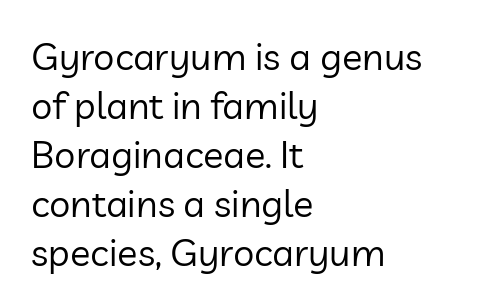
The image shows 38 px regular-weight sans-serif type, upright; set left-aligned, normal line spacing (1.29x), normal letter spacing, not underlined; low stroke contrast and a medium x-height.
